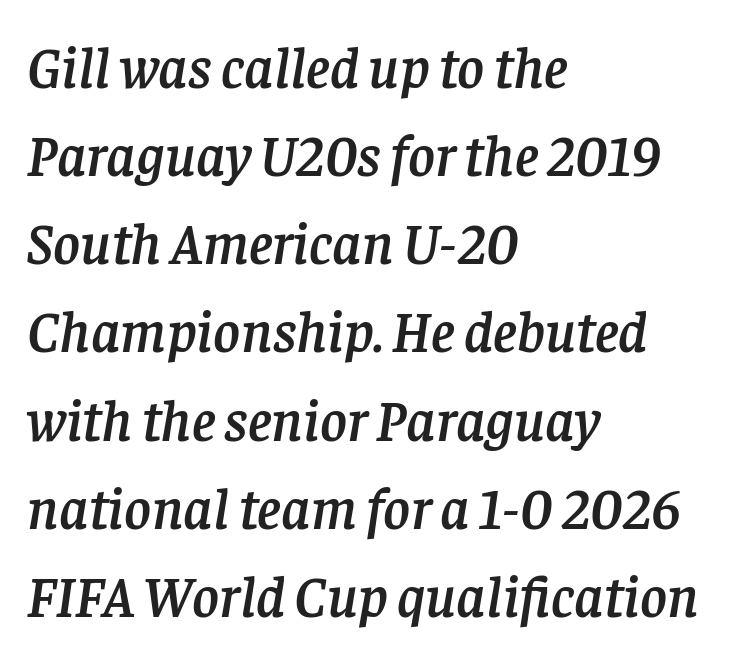
The image shows 58 px serif type, italic (leaning right); set left-aligned, normal line spacing (1.52x), normal letter spacing, not underlined; low stroke contrast and a large x-height.
